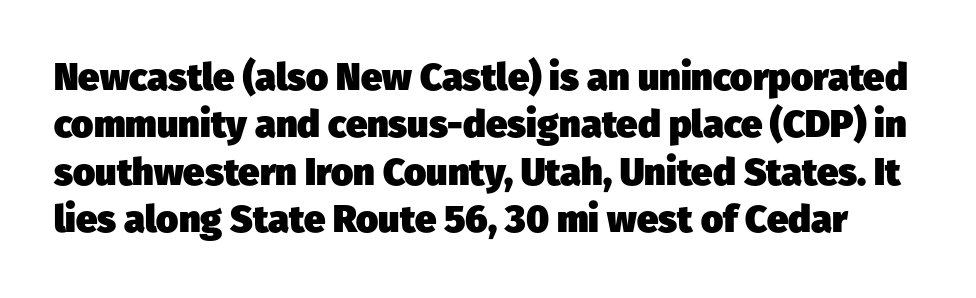
The image shows 38 px heavy sans-serif type; set normal line spacing (1.25x), normal letter spacing, not underlined; low stroke contrast and a medium x-height.
